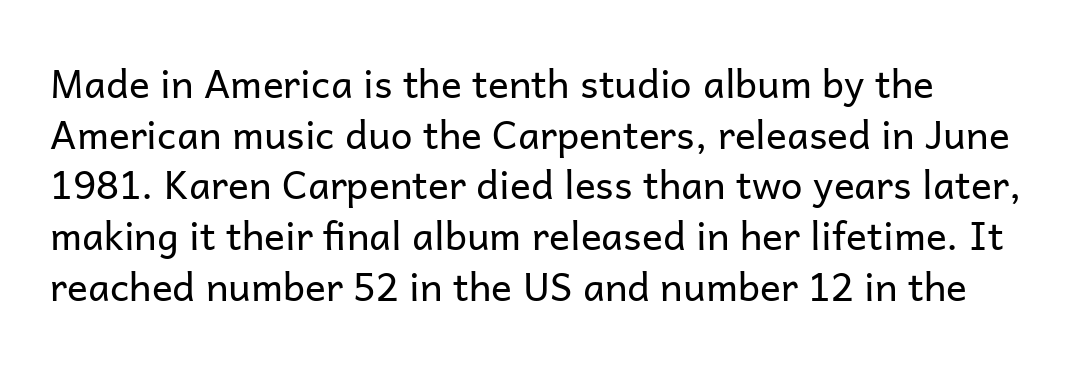
{"serif": "no", "italic": "no", "bold": "no", "weight": "regular", "width": "normal", "stroke_contrast": "low", "x_height": "medium", "monospaced": "no", "underline": "no", "line_spacing": "normal", "line_spacing_ratio": 1.3, "letter_spacing": "normal", "letter_spacing_em": 0.0, "glyph_px": 39}
